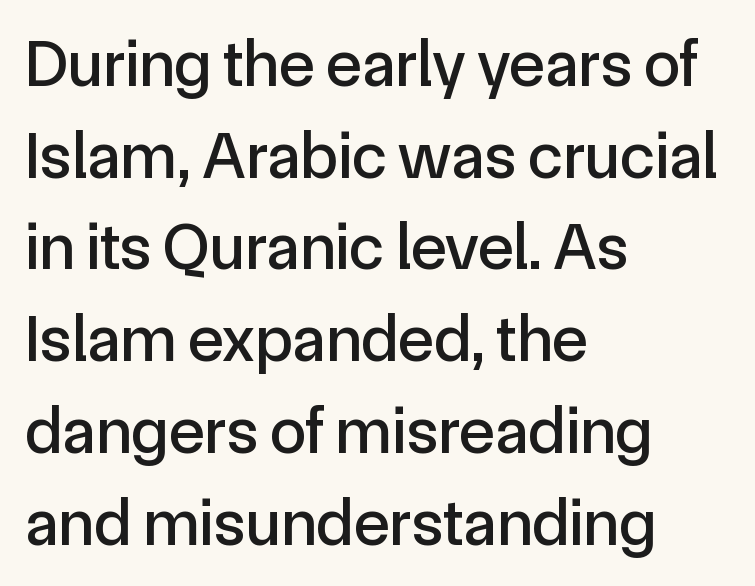
In CSS terms this would be text-align: left. The gaps between neighbouring characters are ordinary and unremarkable. The block of text has a typical density, with ordinary space between rows. It's the straight-up-and-down kind of type.
